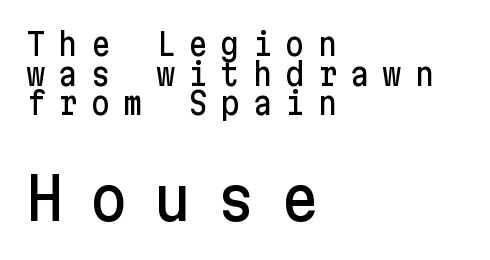
Each row of text sits above clean, open space. The leading is snug, giving the passage a crowded texture. Students, note that the glyphs here are deliberately spaced far apart. Tall strokes in this sample are plumb rather than angled. Where is the straight margin? On the left.
